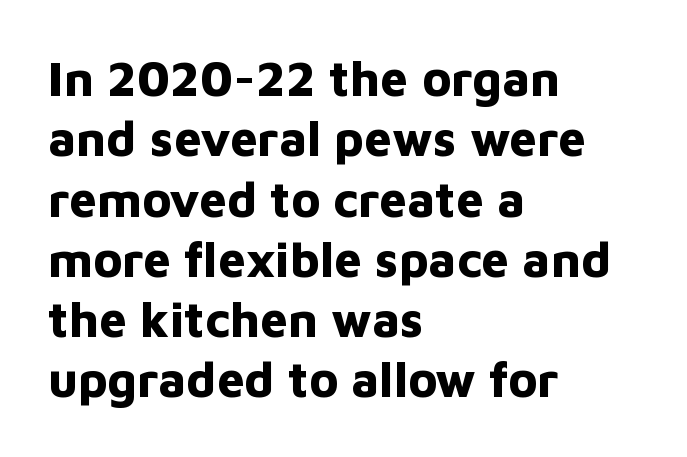
The image shows 49 px bold sans-serif type, upright; set left-aligned, line spacing 1.23x, normal letter spacing, not underlined; low stroke contrast and a medium x-height.
